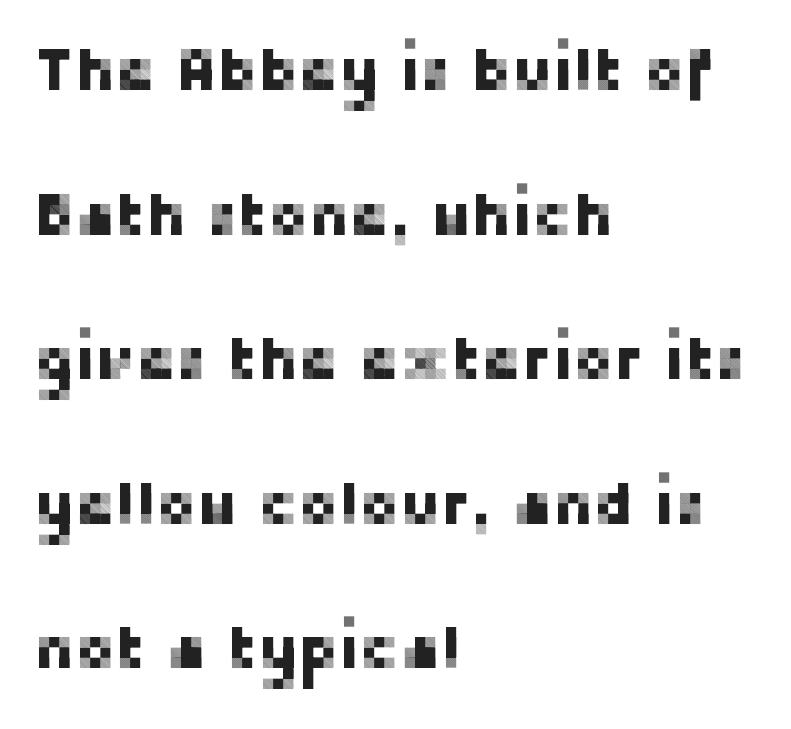
Q: Is the text italic (slanted)? A: No, it is upright.
Q: Is the typeface a serif or a sans-serif typeface? A: Sans-serif.
Q: Is the text underlined? A: No.
Q: How is the paragraph aligned? A: Left-aligned.
Q: Is the spacing between letters normal or unusually wide? A: Normal.
Q: Is the spacing between lines tight, normal or loose? A: Loose.
Q: Width (condensed, normal, or wide)? A: Normal.
Q: Stroke contrast? A: Low.
Q: x-height? A: Medium.
Q: Monospaced? A: No.
